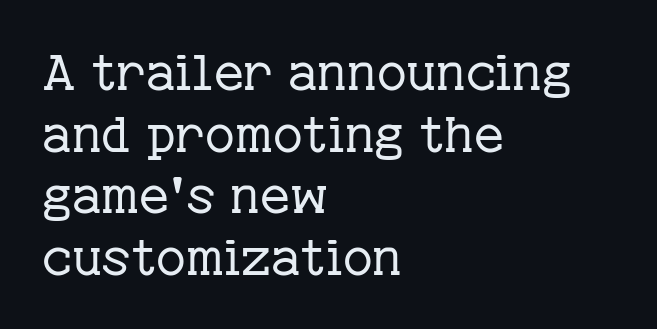
The glyphs are unaccompanied by any horizontal stroke below them. To sum up the face: it has serifs. This sample has the flowing, uneven cadence of proportional lettering. All the whitespace from short lines collects on the right.
